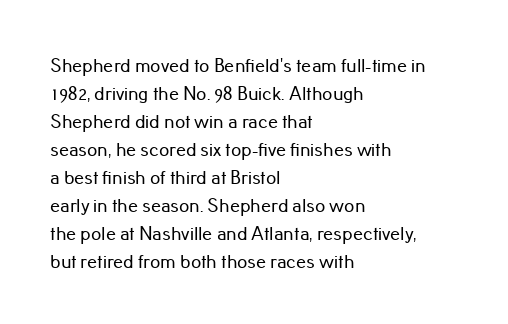
Q: Is the text italic (slanted)? A: No, it is upright.
Q: Is the text underlined? A: No.
Q: How is the paragraph aligned? A: Left-aligned.
Q: Is the spacing between letters normal or unusually wide? A: Normal.
Q: Is the spacing between lines tight, normal or loose? A: Normal.
